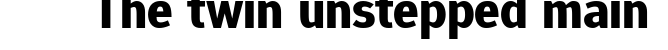
The image shows 53 px bold sans-serif type, upright; set normal letter spacing, not underlined; low stroke contrast and a medium x-height.
